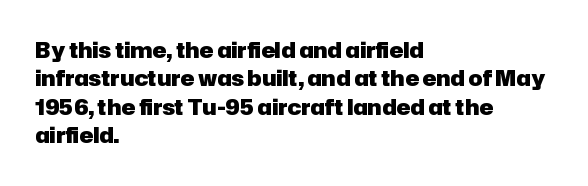
The image shows 21 px bold type, upright; set left-aligned, normal line spacing (1.35x), normal letter spacing, not underlined.
